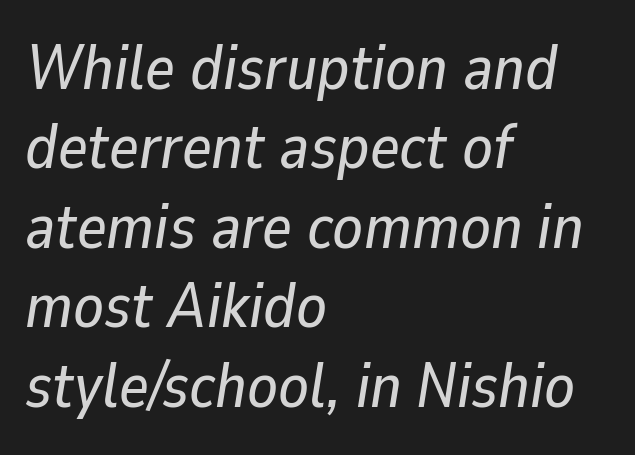
{"italic": "yes", "lean": "right", "slant_degrees": 9, "width": "normal", "stroke_contrast": "low", "x_height": "medium", "monospaced": "no", "underline": "no", "align": "left", "line_spacing": "normal", "line_spacing_ratio": 1.26, "letter_spacing": "normal", "letter_spacing_em": 0.0, "glyph_px": 63}
